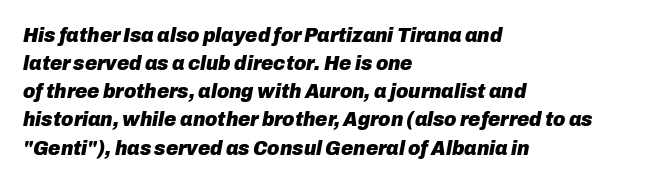
Typographic density is high because the face is bold. Honestly, the letter spacing is just normal — you wouldn't notice it. The words here are not underlined. Slant detected: the letters are inclined. Regarding leading, the lines here are spaced in the standard way. The compositor pushed each line to the left boundary.
